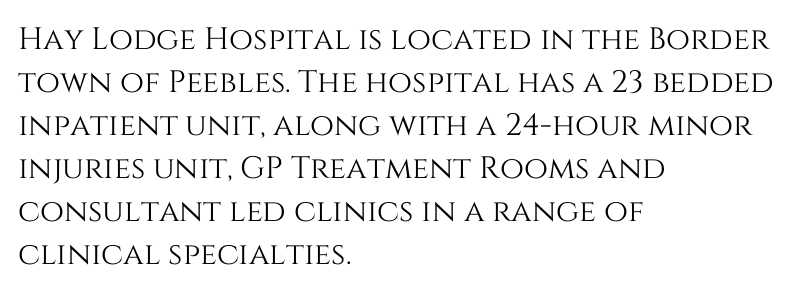
{"italic": "no", "width": "normal", "stroke_contrast": "medium", "x_height": "large", "monospaced": "no", "underline": "no", "align": "left", "line_spacing": "normal", "line_spacing_ratio": 1.39, "letter_spacing": "normal", "letter_spacing_em": 0.0, "glyph_px": 31}
